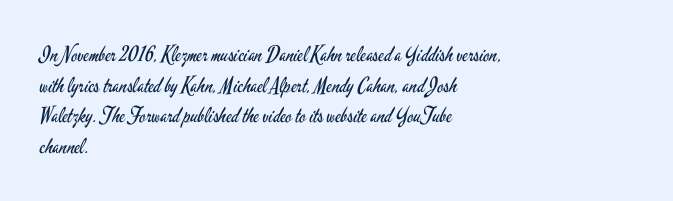
The strip under each line holds only bare page. The lines in this sample share a left origin and differ only in where they stop. The block of text has a typical density, with ordinary space between rows. A typesetter would call this zero additional tracking. Each stroke keeps to a modest, everyday thickness or less.
